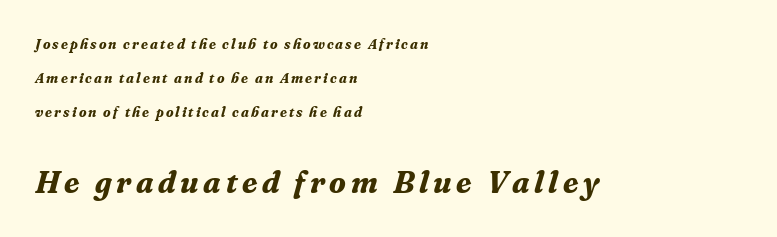
The image shows 31 px bold serif type, italic (leaning right); set left-aligned, loose line spacing (2.44x), not underlined; the second (bottom) block is 2.21x larger; medium stroke contrast and a medium x-height.
